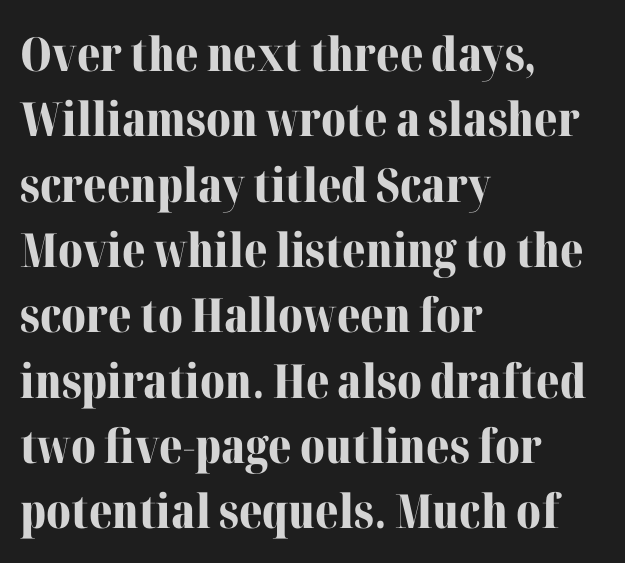
The image shows 47 px bold serif type, upright; set left-aligned, normal line spacing (1.39x), normal letter spacing, not underlined; medium stroke contrast and a medium x-height.
